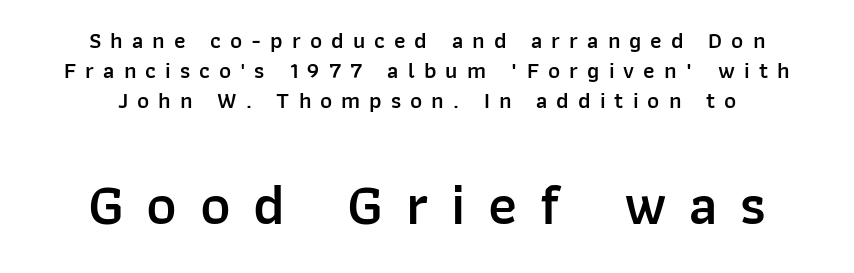
{"serif": "no", "italic": "no", "bold": "semi", "weight": "semibold", "width": "normal", "stroke_contrast": "low", "x_height": "medium", "monospaced": "no", "underline": "no", "align": "center", "line_spacing": "normal", "line_spacing_ratio": 1.3, "letter_spacing": "wide", "letter_spacing_em": 0.39, "larger_block": "second", "size_ratio": 2.52, "glyph_px": 58}
